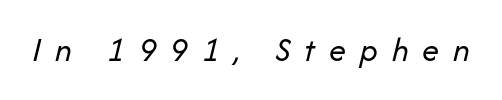
Compared with ordinary roman type, these characters are visibly tilted. You could only call the tracking loose — the letters float apart. The letterforms sit at book weight or below. The gap between lines stays unmarked. The face used here is proportionally spaced, like ordinary book or web type.
